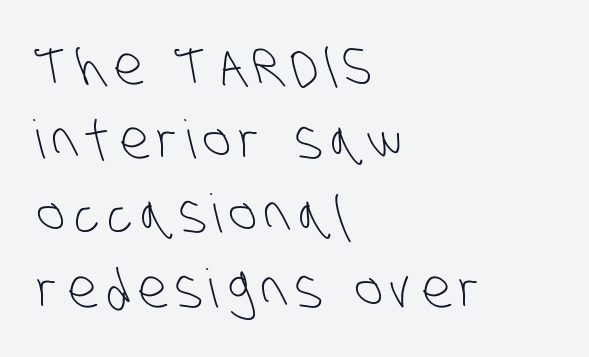
{"serif": "no", "bold": "no", "weight": "light", "width": "condensed", "stroke_contrast": "low", "x_height": "large", "monospaced": "no", "underline": "no", "align": "left", "line_spacing": "normal", "line_spacing_ratio": 1.4, "glyph_px": 53}
